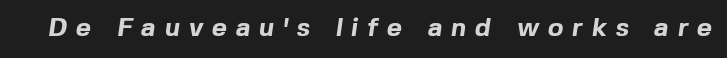
The image shows 26 px bold type; set unusually wide letter spacing (+0.34 em), not underlined.
